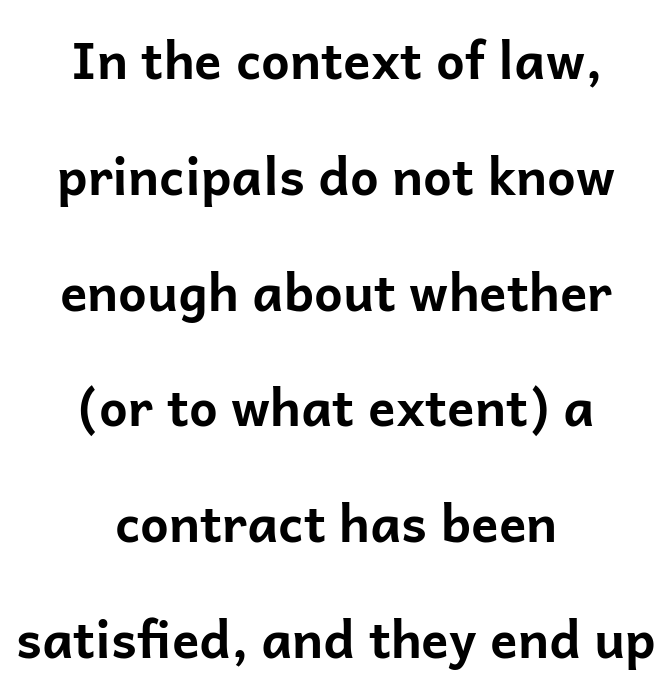
{"serif": "no", "italic": "no", "bold": "yes", "weight": "bold", "width": "normal", "stroke_contrast": "low", "x_height": "medium", "monospaced": "no", "underline": "no", "align": "center", "line_spacing": "loose", "line_spacing_ratio": 2.27, "letter_spacing": "normal", "letter_spacing_em": 0.0, "glyph_px": 51}
